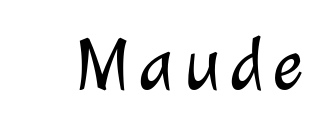
Q: Is the text bold? A: No.
Q: Is the typeface a serif or a sans-serif typeface? A: Sans-serif.
Q: Is the text underlined? A: No.
Q: Width (condensed, normal, or wide)? A: Normal.
Q: Stroke contrast? A: Low.
Q: x-height? A: Medium.
Q: Monospaced? A: No.
